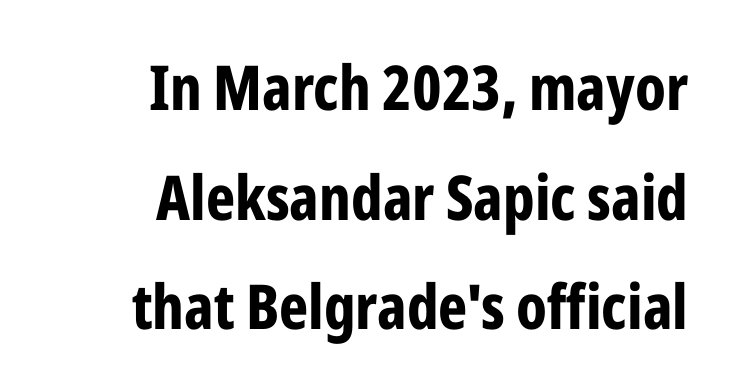
{"serif": "no", "italic": "no", "bold": "yes", "weight": "bold", "width": "condensed", "stroke_contrast": "low", "x_height": "medium", "monospaced": "no", "underline": "no", "align": "right", "line_spacing_ratio": 1.77, "letter_spacing": "normal", "letter_spacing_em": 0.0, "glyph_px": 62}
